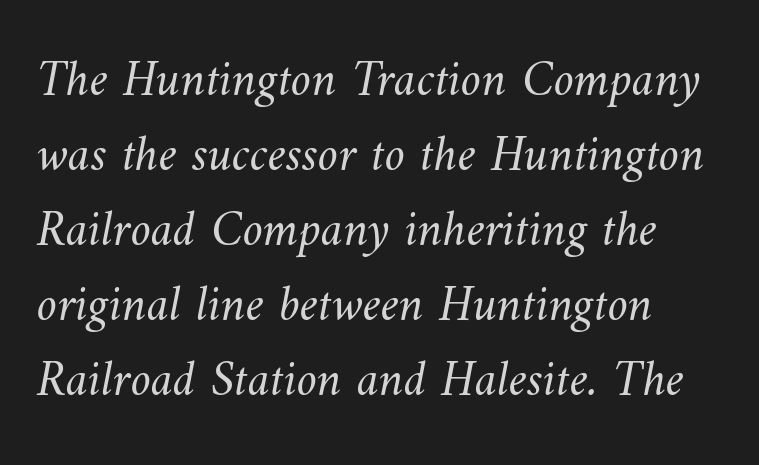
{"bold": "no", "weight": "light", "width": "normal", "stroke_contrast": "medium", "x_height": "small", "monospaced": "no", "underline": "no", "align": "left", "line_spacing": "normal", "line_spacing_ratio": 1.47, "letter_spacing": "normal", "letter_spacing_em": 0.0, "glyph_px": 51}
